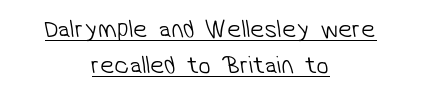
The image shows 25 px text type; set centered, normal line spacing (1.44x), normal letter spacing, underlined.
